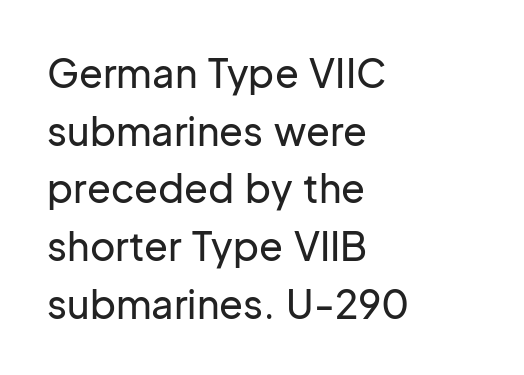
Q: Is the text italic (slanted)? A: No, it is upright.
Q: Is the typeface a serif or a sans-serif typeface? A: Sans-serif.
Q: Is the text underlined? A: No.
Q: How is the paragraph aligned? A: Left-aligned.
Q: Is the spacing between letters normal or unusually wide? A: Normal.
Q: Is the spacing between lines tight, normal or loose? A: Normal.
Q: Width (condensed, normal, or wide)? A: Normal.
Q: Stroke contrast? A: Low.
Q: x-height? A: Medium.
Q: Monospaced? A: No.
